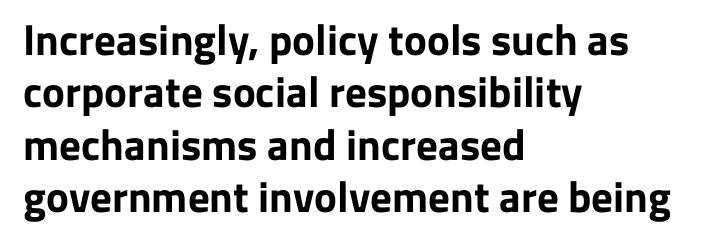
The image shows 43 px bold sans-serif type, upright; set left-aligned, line spacing 1.22x, normal letter spacing, not underlined; low stroke contrast and a medium x-height.
